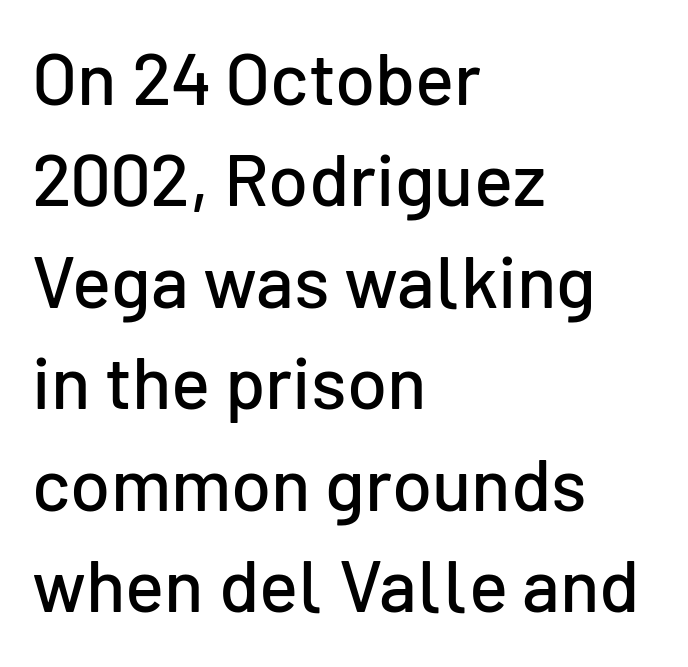
Regular leading. Italic? Not at all — the glyphs are vertical. If you drew a ruler down the left edge, every line would touch it. You can tell from the bare stems that sans-serif type was used. The passage shown is typed in a proportional face where columns would drift.
